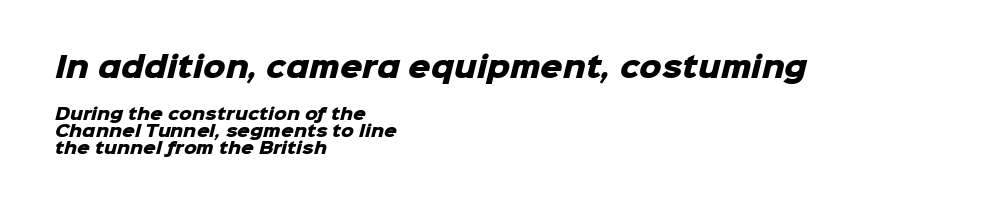
Where is the straight margin? On the left. How heavy is the stroke? Heavy — this is a bold. Quick note: underline off. Font category for this specimen: sans-serif. Cramped leading.
